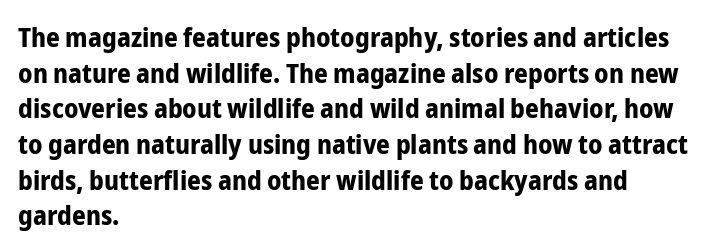
{"italic": "no", "bold": "yes", "underline": "no", "align": "left", "line_spacing": "normal", "line_spacing_ratio": 1.32, "letter_spacing": "normal", "letter_spacing_em": 0.0, "glyph_px": 27}
